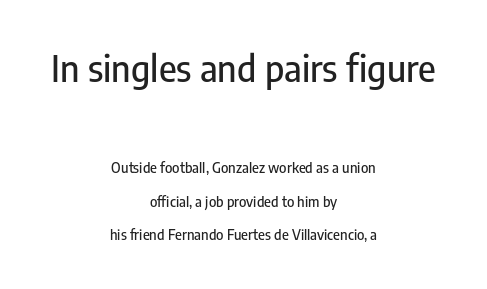
Honestly, the letter spacing is just normal — you wouldn't notice it. The designer dialed line spacing up above the default. Here the designer chose a conventional face with non-uniform glyph widths. Every character sits straight up, as roman type does.
